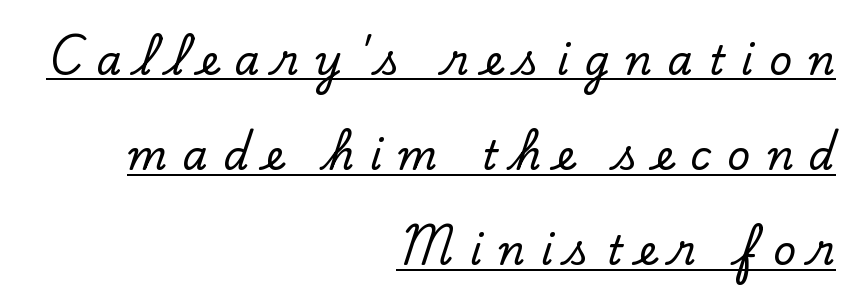
The image shows 40 px serif type; set right-aligned, loose line spacing (2.38x), unusually wide letter spacing (+0.4 em), underlined; low stroke contrast and a small x-height.
